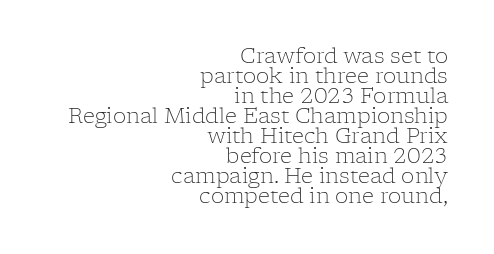
Nope, not italic — everything's standing straight. The typeface has the unassuming heft of standard copy or less. Short and long lines alike share a common ending point at right. Between one letter and the next there's only the usual sliver of space. Each row of text sits above clean, open space.
